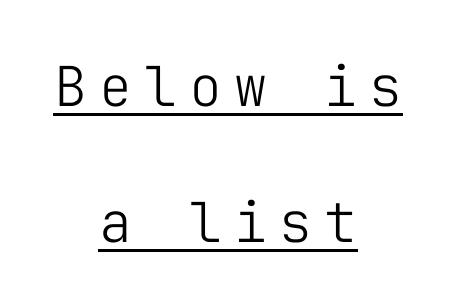
Nope, not italic — everything's standing straight. The face used here is a sans, in the tradition of grotesques and geometrics. This sample has the even, mechanical cadence of fixed-width lettering. Compared with undecorated copy, this sample adds a rule below the words. These glyphs show unthickened strokes, regular width or finer.
